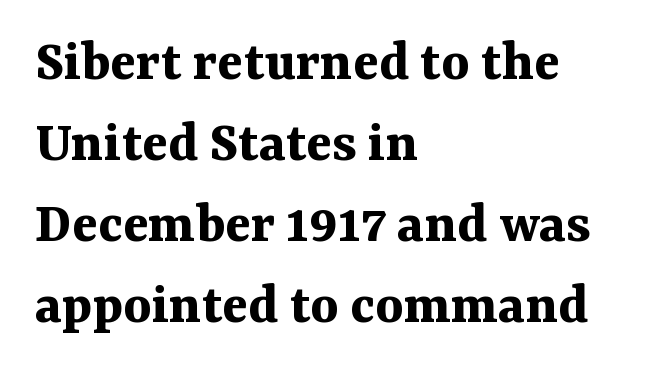
The image shows 60 px bold serif type, upright; set left-aligned, normal line spacing (1.35x), normal letter spacing, not underlined; medium stroke contrast and a medium x-height.
